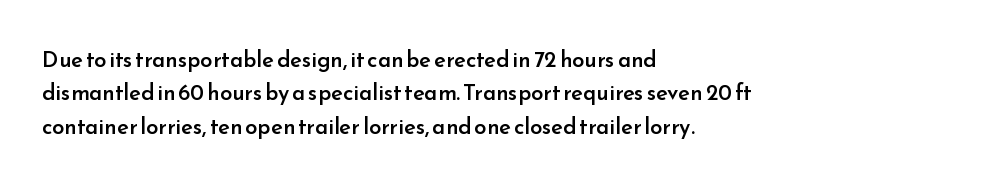
Q: Is the text bold? A: Semi-bold.
Q: Is the text italic (slanted)? A: No, it is upright.
Q: Is the text underlined? A: No.
Q: How is the paragraph aligned? A: Left-aligned.
Q: Is the spacing between letters normal or unusually wide? A: Normal.
Q: Is the spacing between lines tight, normal or loose? A: Normal.
